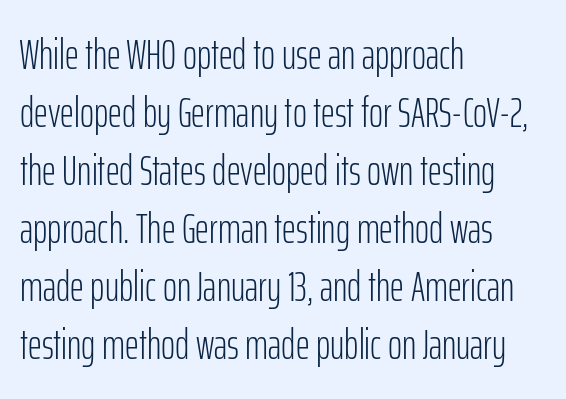
Q: Is the text bold? A: No.
Q: Is the text italic (slanted)? A: No, it is upright.
Q: Is the typeface a serif or a sans-serif typeface? A: Sans-serif.
Q: Is the text underlined? A: No.
Q: How is the paragraph aligned? A: Left-aligned.
Q: Is the spacing between letters normal or unusually wide? A: Normal.
Q: Is the spacing between lines tight, normal or loose? A: Normal.
Q: Width (condensed, normal, or wide)? A: Condensed.
Q: Stroke contrast? A: Low.
Q: x-height? A: Medium.
Q: Monospaced? A: No.
